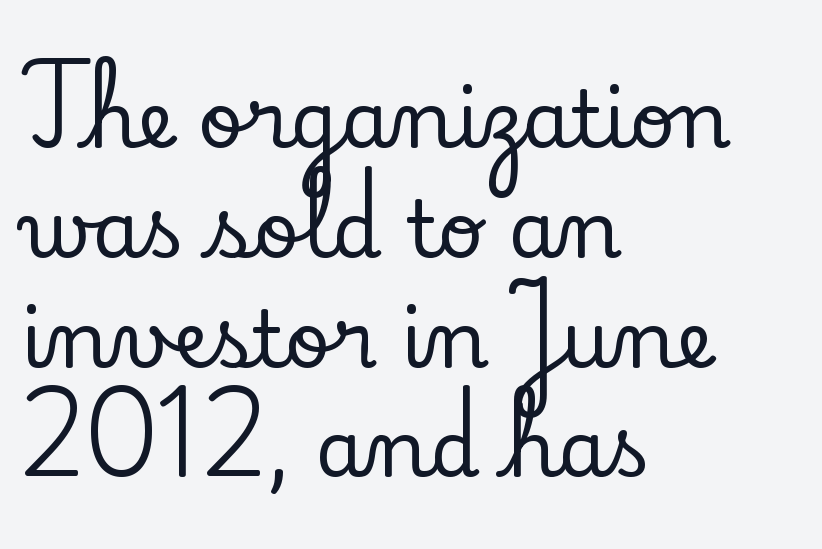
The rendering uses natural spacing where letterforms have individual widths. Ordinary non-slanted type is in use. Check under the words: just untouched page. Typographically, this falls in the serif category. Leading matches the norm, producing a regular column. Nobody touched the tracking dial on this one.
